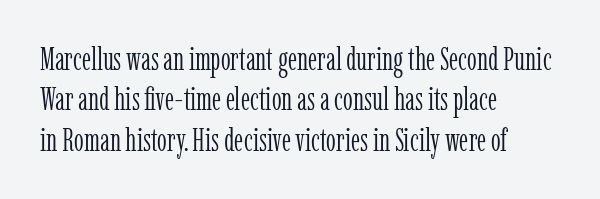
Beneath every word, the page is bare. The rendering uses a moderate line-height, typical for paragraphs. The letters stand straight up with perfectly vertical stems. Nothing unusual about the tracking: characters are spaced as the font intends. This rendering employs a face with finishing strokes, i.e., a serif.
